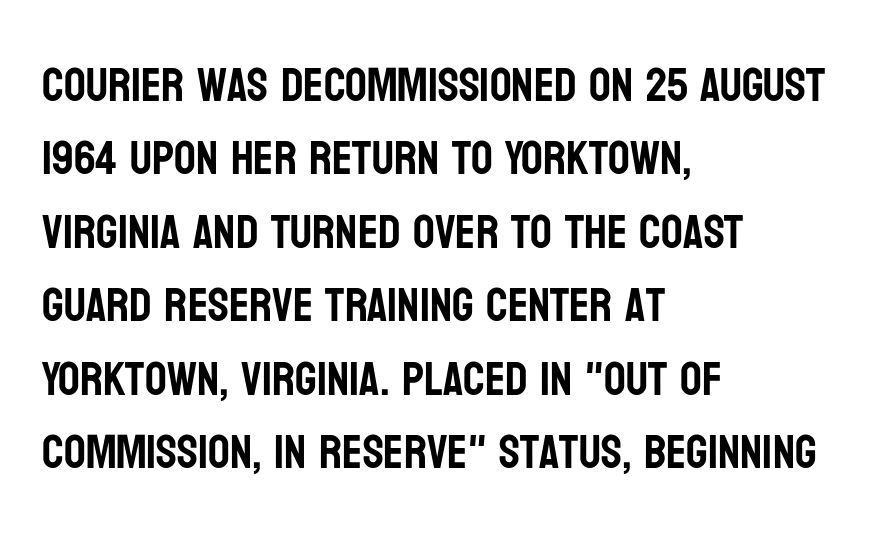
The typography opts for an upright posture over an oblique one. This rendering leaves character spacing at its baseline value. This sample has the flowing, uneven cadence of proportional lettering. The rag falls on the right side of this text block. Each new line begins a customary step beneath the previous one.
